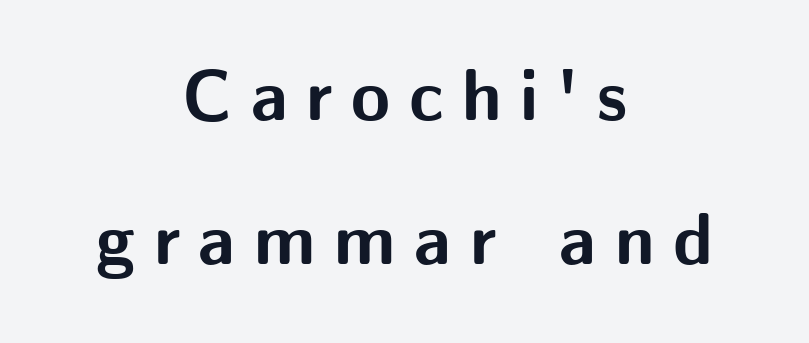
A typesetter would call this proportional, since set widths differ per character. The passage shown is typeset with a sans-serif family. A typesetter would mark this as roman, not italic. Summary of weight: heavy, a full bold.
